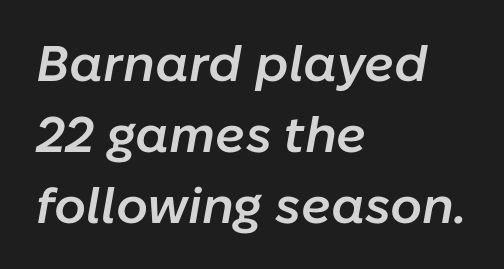
Tall strokes in this sample are angled rather than plumb. Caption: multi-line text, flush left, ragged right. Clear beneath every line of the passage. Proportional: the letters do not fall into vertical columns.
